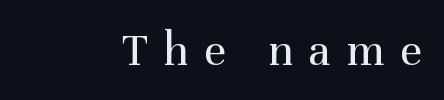
Q: Is the text bold? A: No.
Q: Is the text italic (slanted)? A: No, it is upright.
Q: Is the typeface a serif or a sans-serif typeface? A: Serif.
Q: Is the text underlined? A: No.
Q: Is the spacing between letters normal or unusually wide? A: Unusually wide.
Q: Width (condensed, normal, or wide)? A: Normal.
Q: Stroke contrast? A: Medium.
Q: x-height? A: Medium.
Q: Monospaced? A: No.
